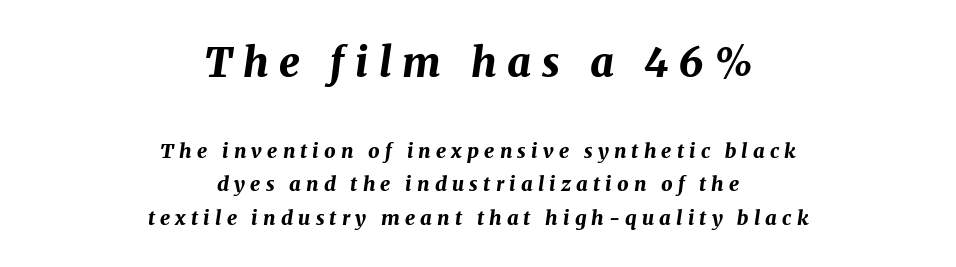
Q: Is the text bold? A: Yes.
Q: Is the text italic (slanted)? A: Yes, it leans right by about 8 degrees.
Q: Is the text underlined? A: No.
Q: How is the paragraph aligned? A: Centered.
Q: Is the spacing between letters normal or unusually wide? A: Unusually wide.
Q: Is the spacing between lines tight, normal or loose? A: Normal.
Q: Which block of text is set in a larger size, the first (top) or the second (bottom)? A: The first (top) one.
Q: Width (condensed, normal, or wide)? A: Normal.
Q: Stroke contrast? A: Medium.
Q: x-height? A: Medium.
Q: Monospaced? A: No.
